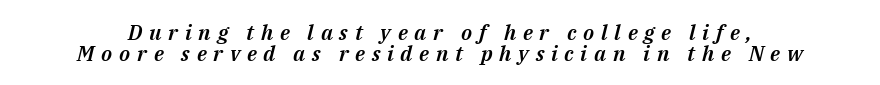
The image shows 21 px text type, italic (leaning right); set tight line spacing (0.98x), unusually wide letter spacing (+0.32 em), not underlined.
